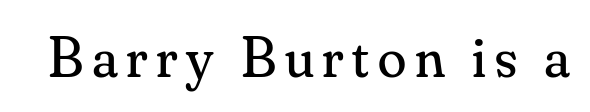
The image shows 58 px regular-weight serif type, upright; set not underlined; medium stroke contrast and a small x-height.
